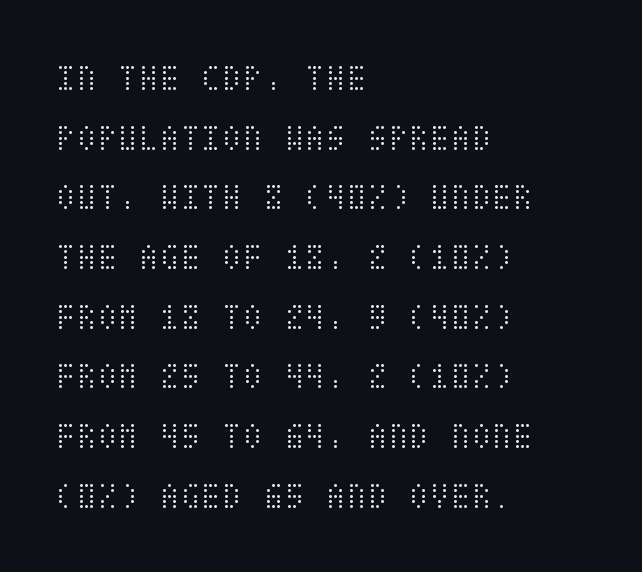
Line starts are locked; line ends wander. Characters follow at the spacing the type designer built in. The typeface has the unassuming heft of standard copy or less. The letters stand straight up with perfectly vertical stems. Decoration check: the copy has no underline. The lines sit at an ordinary, default distance from one another.
